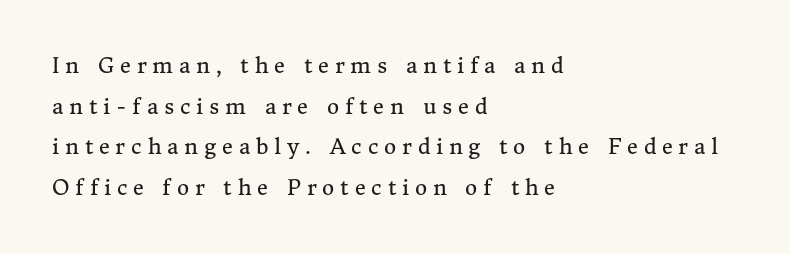
Q: Is the text bold? A: No.
Q: Is the text italic (slanted)? A: No, it is upright.
Q: Is the text underlined? A: No.
Q: How is the paragraph aligned? A: Left-aligned.
Q: Is the spacing between letters normal or unusually wide? A: Unusually wide.
Q: Is the spacing between lines tight, normal or loose? A: Loose.
